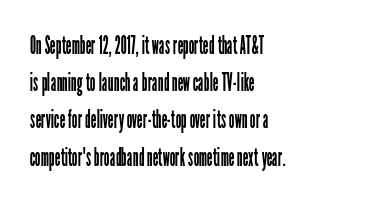
{"italic": "no", "bold": "no", "underline": "no", "align": "left", "line_spacing": "normal", "line_spacing_ratio": 1.49, "letter_spacing": "normal", "letter_spacing_em": 0.0, "glyph_px": 25}
